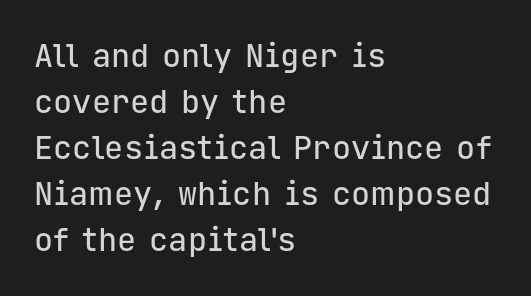
Notice how the stems are strictly vertical — no italics here. Characters follow at the spacing the type designer built in. If you drew a ruler down the left edge, every line would touch it. Does the type have serifs? No, each stem ends abruptly.
